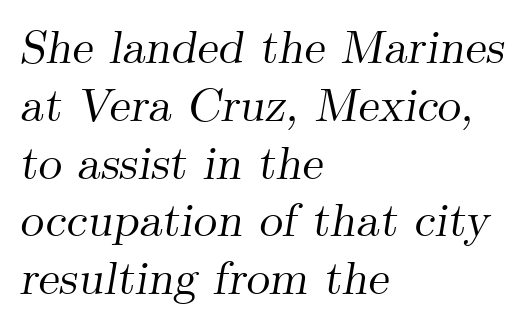
{"serif": "yes", "italic": "yes", "lean": "right", "slant_degrees": 9, "width": "normal", "stroke_contrast": "medium", "x_height": "small", "monospaced": "no", "underline": "no", "align": "left", "line_spacing_ratio": 1.23, "letter_spacing": "normal", "letter_spacing_em": 0.0, "glyph_px": 47}
